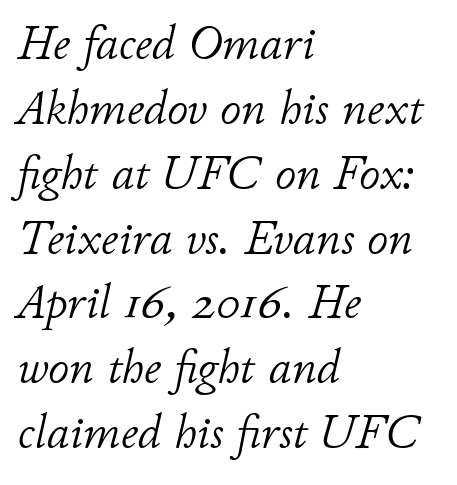
The image shows 47 px light type, italic (leaning right); set left-aligned, normal line spacing (1.38x), normal letter spacing, not underlined; low stroke contrast and a small x-height.
